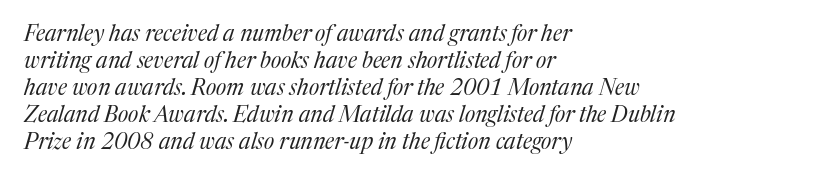
{"italic": "yes", "lean": "right", "slant_degrees": 17, "bold": "no", "underline": "no", "align": "left", "line_spacing_ratio": 1.23, "letter_spacing": "normal", "letter_spacing_em": 0.0, "glyph_px": 22}
